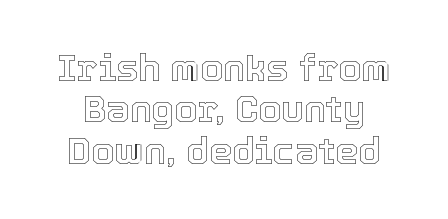
Q: Is the text italic (slanted)? A: No, it is upright.
Q: Is the text underlined? A: No.
Q: Is the spacing between letters normal or unusually wide? A: Normal.
Q: Is the spacing between lines tight, normal or loose? A: Tight.
Q: Width (condensed, normal, or wide)? A: Normal.
Q: x-height? A: Medium.
Q: Monospaced? A: No.
